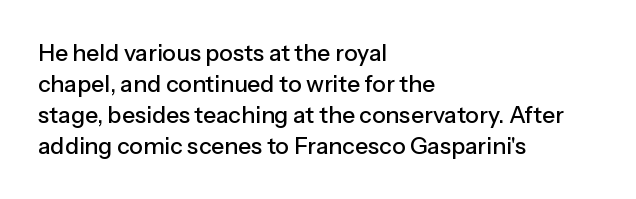
The image shows 23 px text type, upright; set left-aligned, normal line spacing (1.35x), normal letter spacing, not underlined.
